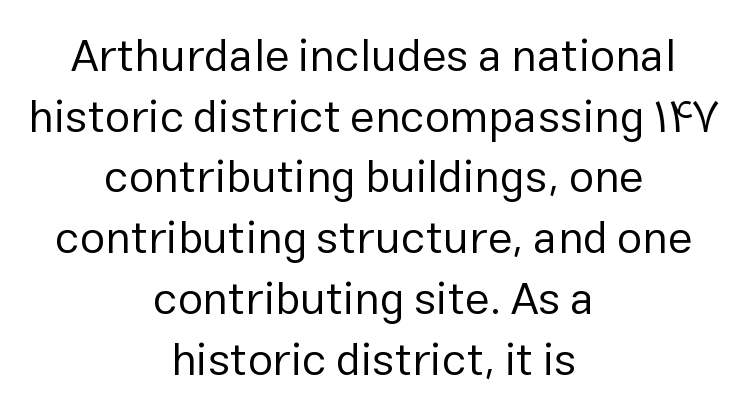
The image shows 45 px regular-weight sans-serif type, upright; set centered, normal line spacing (1.35x), normal letter spacing, not underlined; low stroke contrast and a medium x-height.
